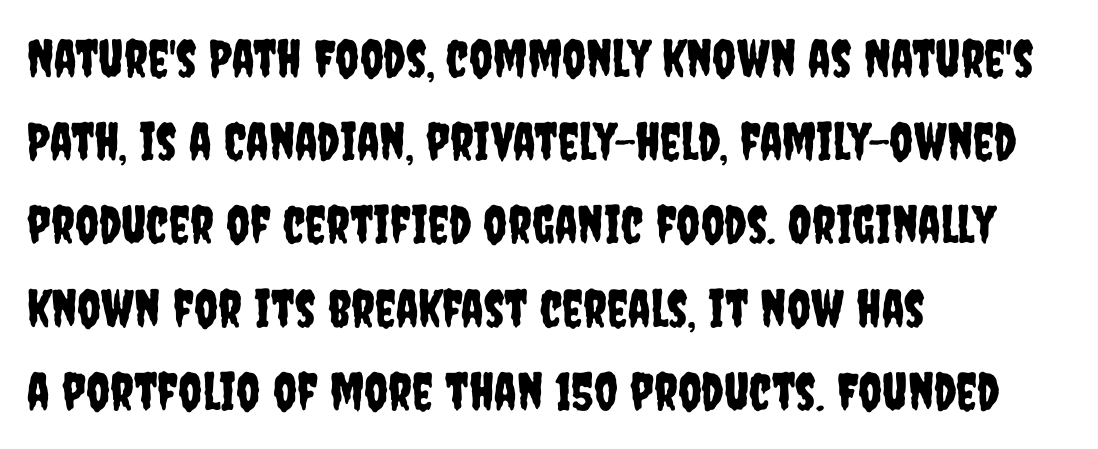
{"serif": "no", "italic": "no", "width": "condensed", "stroke_contrast": "low", "x_height": "large", "monospaced": "no", "underline": "no", "align": "left", "line_spacing": "normal", "line_spacing_ratio": 1.6, "letter_spacing": "normal", "letter_spacing_em": 0.0, "glyph_px": 52}
